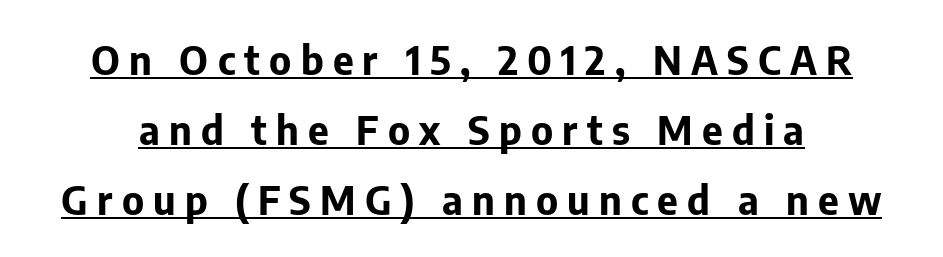
Stroke terminals: plain, sans-serif. Substantial extra tracking has been applied to these lines. The rendering uses the underline text-decoration. Proportional: the letters do not fall into vertical columns. Upright lettering throughout.
